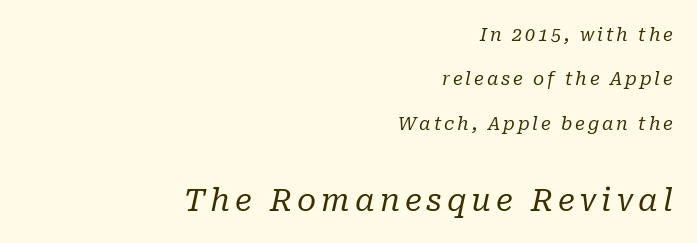
Q: Is the text bold? A: No.
Q: Is the text italic (slanted)? A: Yes, it leans right by about 10 degrees.
Q: Is the typeface a serif or a sans-serif typeface? A: Serif.
Q: Is the text underlined? A: No.
Q: How is the paragraph aligned? A: Right-aligned.
Q: Is the spacing between lines tight, normal or loose? A: Loose.
Q: Which block of text is set in a larger size, the first (top) or the second (bottom)? A: The second (bottom) one.
Q: Width (condensed, normal, or wide)? A: Normal.
Q: Stroke contrast? A: Low.
Q: x-height? A: Medium.
Q: Monospaced? A: No.
